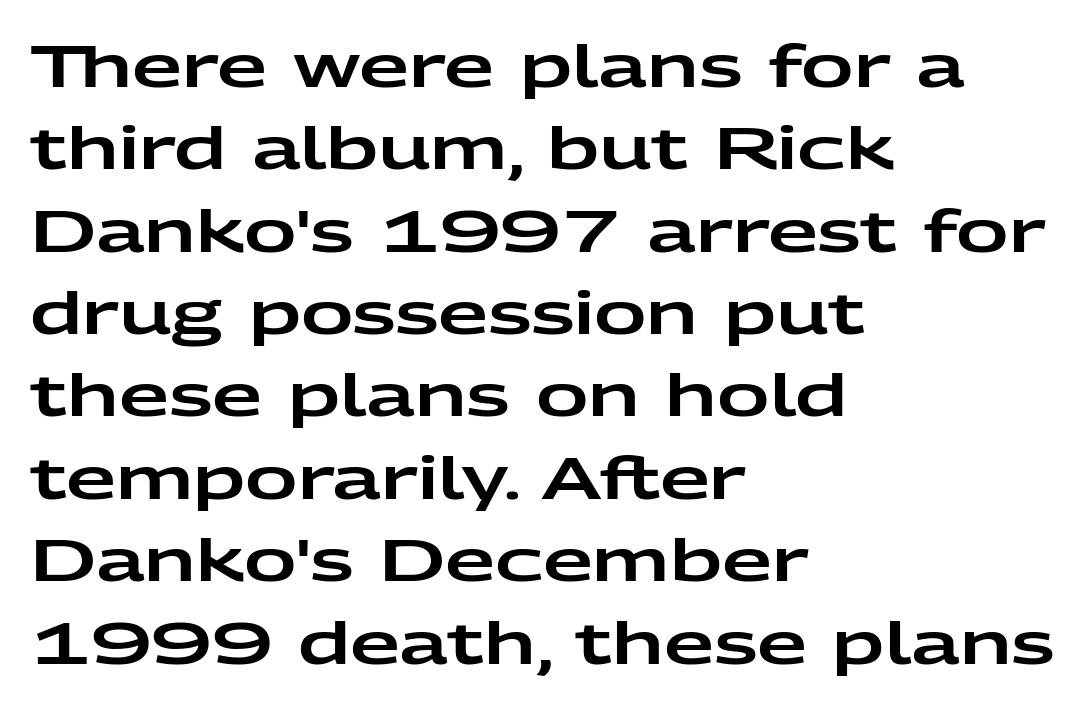
The image shows 58 px wide sans-serif type, upright; set left-aligned, normal line spacing (1.42x), normal letter spacing, not underlined; low stroke contrast and a medium x-height.
